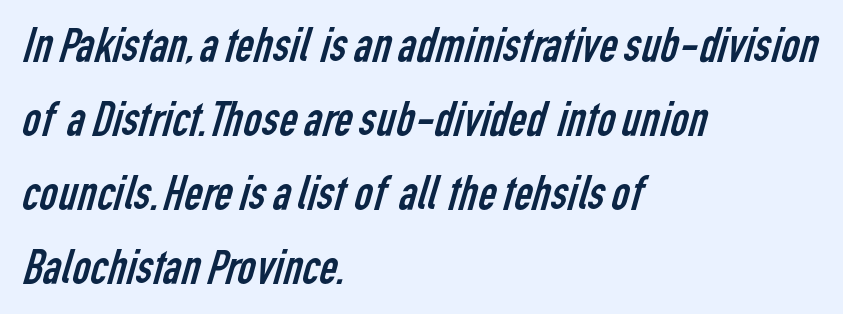
{"serif": "no", "bold": "no", "weight": "regular", "width": "condensed", "stroke_contrast": "low", "x_height": "medium", "monospaced": "no", "underline": "no", "align": "left", "line_spacing": "normal", "line_spacing_ratio": 1.48, "letter_spacing": "normal", "letter_spacing_em": 0.0, "glyph_px": 50}
